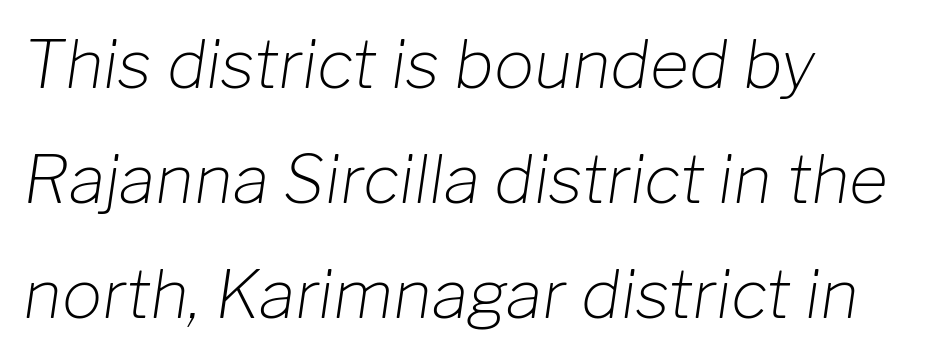
The image shows 67 px light type, italic (leaning right); set line spacing 1.72x, normal letter spacing, not underlined; low stroke contrast and a medium x-height.
